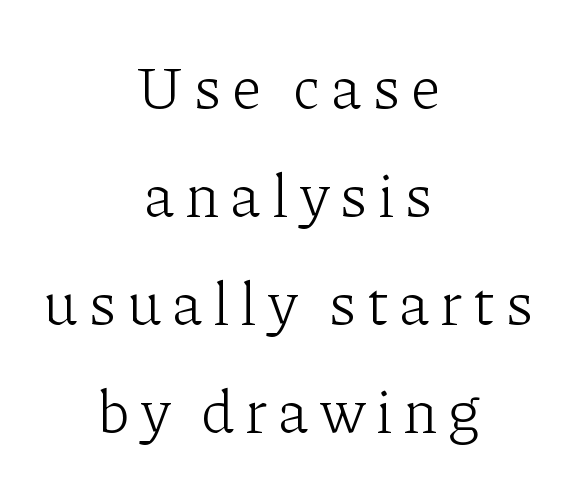
Weight: in the light-to-regular range. Ascenders rise straight up at ninety degrees. Every row of glyphs is offset so its center matches the block's center. The rendering uses natural spacing where letterforms have individual widths.
